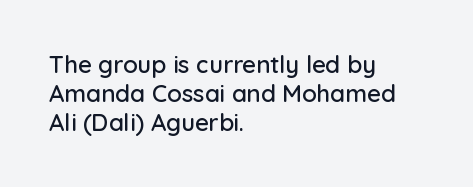
The image shows 24 px text type, upright; set left-aligned, line spacing 1.21x, normal letter spacing, not underlined.
